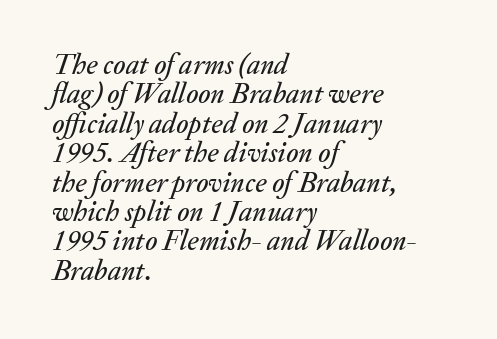
The passage shown is not underscored anywhere. A student would call this left alignment; a typographer would say flush left, rag right. Letter spacing: default. You could barely slide anything between these rows. This sample has the flowing, uneven cadence of proportional lettering.
